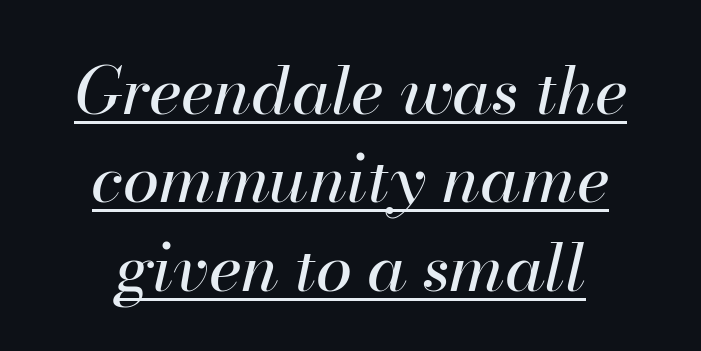
Q: Is the text bold? A: No.
Q: Is the text italic (slanted)? A: Yes, it leans right by about 13 degrees.
Q: Is the text underlined? A: Yes.
Q: How is the paragraph aligned? A: Centered.
Q: Is the spacing between letters normal or unusually wide? A: Normal.
Q: Is the spacing between lines tight, normal or loose? A: Normal.
Q: Width (condensed, normal, or wide)? A: Normal.
Q: Stroke contrast? A: High.
Q: x-height? A: Small.
Q: Monospaced? A: No.
